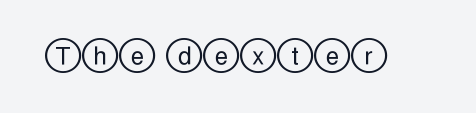
{"italic": "no", "underline": "no", "letter_spacing": "normal", "letter_spacing_em": 0.0, "glyph_px": 24}
